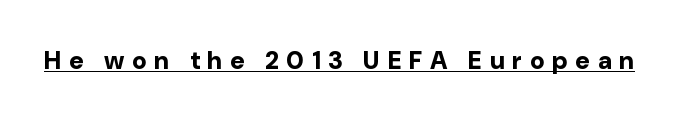
The image shows 25 px bold type, upright; set unusually wide letter spacing (+0.31 em), underlined.
